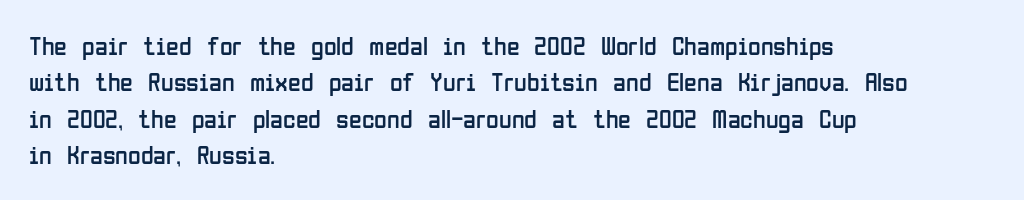
Short and long lines alike share a common starting point at left. The typeface has the unassuming heft of standard copy or less. Is the letter spacing exaggerated? No — it looks like the ordinary default. Has an underline been added? It has not. Posture: vertical.
